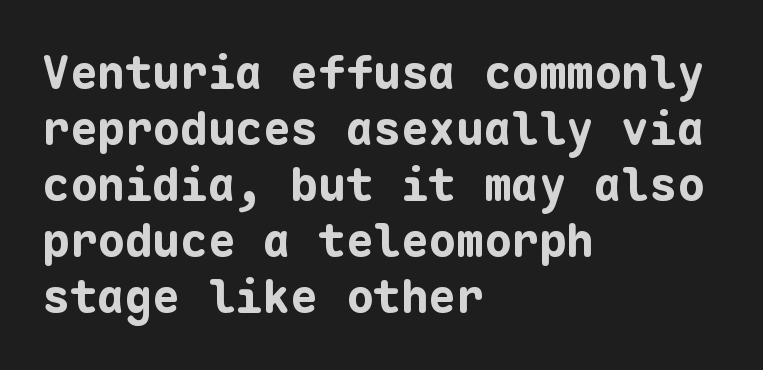
The image shows 46 px bold sans-serif type, upright, monospaced; set left-aligned, line spacing 1.22x, normal letter spacing, not underlined; low stroke contrast and a medium x-height.
